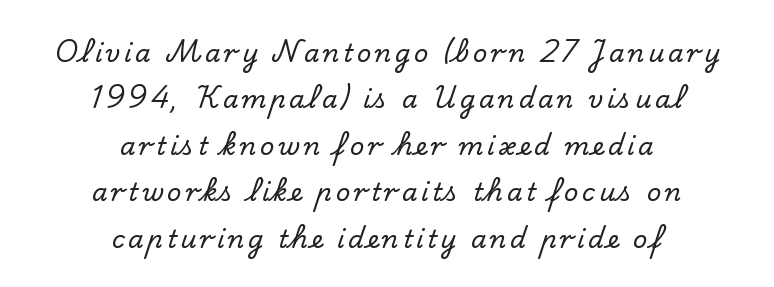
Q: Is the text italic (slanted)? A: Yes.
Q: Is the text underlined? A: No.
Q: How is the paragraph aligned? A: Centered.
